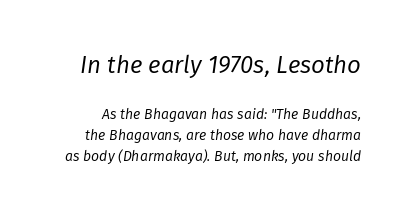
{"italic": "yes", "lean": "right", "slant_degrees": 8, "bold": "no", "underline": "no", "line_spacing": "normal", "line_spacing_ratio": 1.5, "letter_spacing": "normal", "letter_spacing_em": 0.0, "larger_block": "first", "size_ratio": 1.71, "glyph_px": 24}
